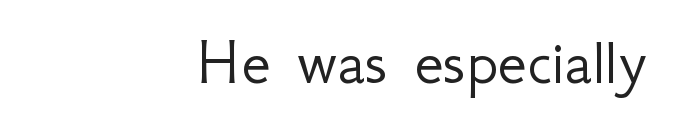
The image shows 67 px light sans-serif type, upright; set right-aligned, normal letter spacing, not underlined; low stroke contrast and a small x-height.
